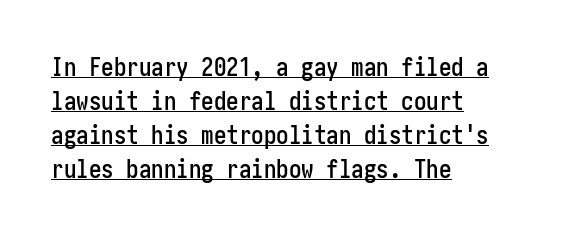
The image shows 25 px text type, upright; set left-aligned, normal line spacing (1.36x), normal letter spacing, underlined.
